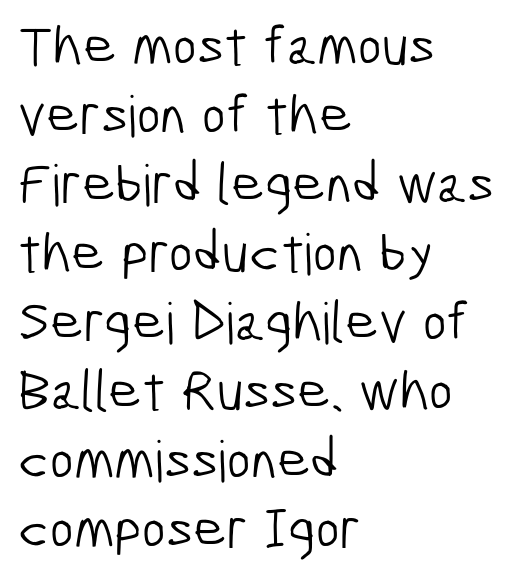
Q: Is the text bold? A: No.
Q: Is the typeface a serif or a sans-serif typeface? A: Sans-serif.
Q: Is the text underlined? A: No.
Q: How is the paragraph aligned? A: Left-aligned.
Q: Is the spacing between letters normal or unusually wide? A: Normal.
Q: Width (condensed, normal, or wide)? A: Condensed.
Q: Stroke contrast? A: Low.
Q: x-height? A: Medium.
Q: Monospaced? A: No.
